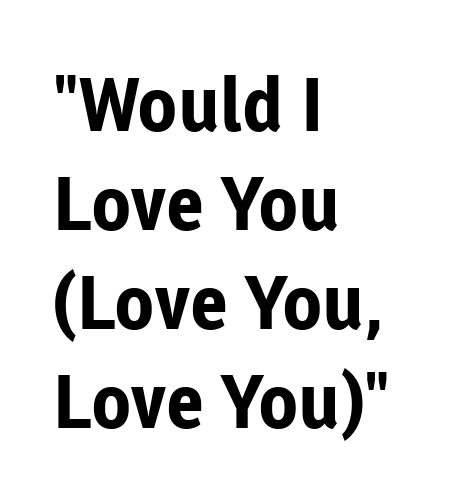
The image shows 74 px bold sans-serif type, upright; set left-aligned, normal line spacing (1.34x), normal letter spacing, not underlined; low stroke contrast and a medium x-height.
